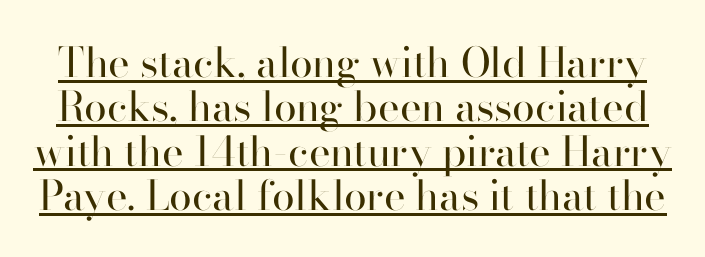
The image shows 41 px regular-weight sans-serif type, upright; set tight line spacing (1.08x), normal letter spacing, underlined; high stroke contrast and a small x-height.
